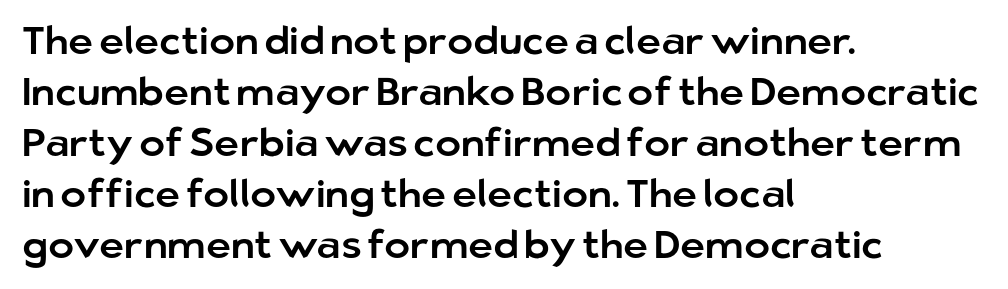
Q: Is the text italic (slanted)? A: No, it is upright.
Q: Is the typeface a serif or a sans-serif typeface? A: Sans-serif.
Q: Is the text underlined? A: No.
Q: How is the paragraph aligned? A: Left-aligned.
Q: Is the spacing between letters normal or unusually wide? A: Normal.
Q: Is the spacing between lines tight, normal or loose? A: Normal.
Q: Width (condensed, normal, or wide)? A: Normal.
Q: Stroke contrast? A: Low.
Q: x-height? A: Medium.
Q: Monospaced? A: No.
